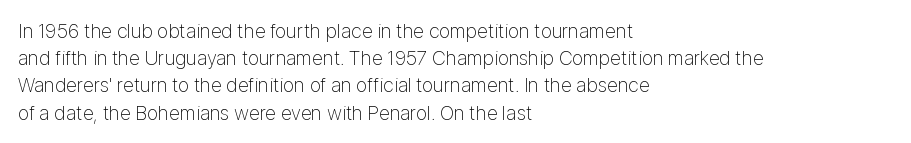
The image shows 20 px text type, upright; set left-aligned, normal line spacing (1.36x), normal letter spacing, not underlined.
